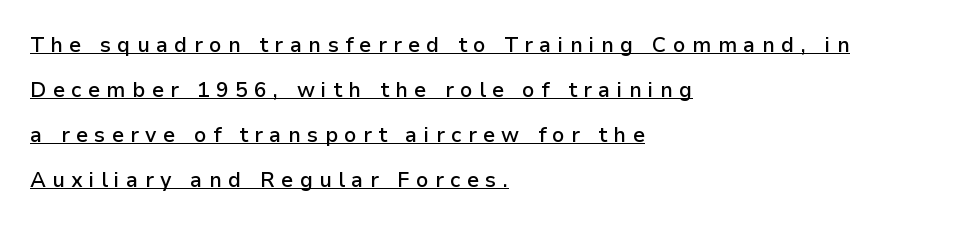
{"italic": "no", "bold": "semi", "underline": "yes", "align": "left", "line_spacing": "loose", "line_spacing_ratio": 2.14, "letter_spacing": "wide", "letter_spacing_em": 0.3, "glyph_px": 21}
